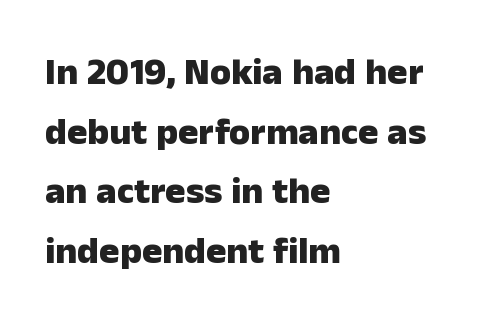
Q: Is the text bold? A: Yes.
Q: Is the text italic (slanted)? A: No, it is upright.
Q: Is the typeface a serif or a sans-serif typeface? A: Sans-serif.
Q: Is the text underlined? A: No.
Q: How is the paragraph aligned? A: Left-aligned.
Q: Is the spacing between letters normal or unusually wide? A: Normal.
Q: Is the spacing between lines tight, normal or loose? A: Normal.
Q: Width (condensed, normal, or wide)? A: Normal.
Q: Stroke contrast? A: Low.
Q: x-height? A: Medium.
Q: Monospaced? A: No.
